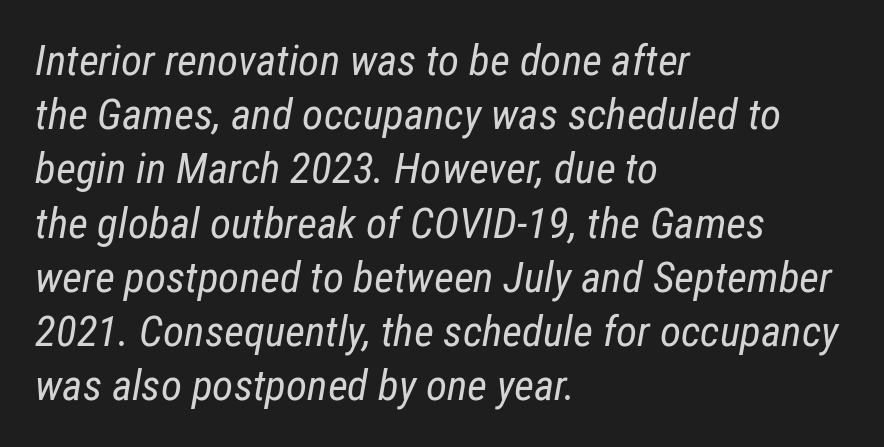
{"italic": "yes", "lean": "right", "slant_degrees": 12, "bold": "no", "weight": "regular", "width": "condensed", "stroke_contrast": "low", "x_height": "medium", "monospaced": "no", "underline": "no", "align": "left", "line_spacing": "normal", "line_spacing_ratio": 1.26, "letter_spacing": "normal", "letter_spacing_em": 0.0, "glyph_px": 43}
